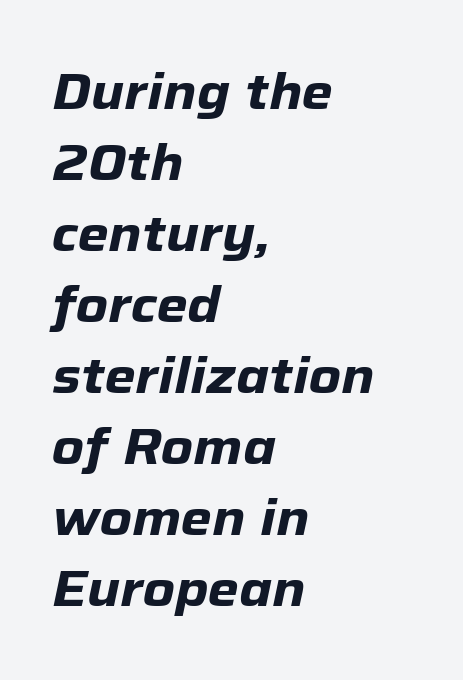
{"italic": "yes", "lean": "right", "slant_degrees": 12, "bold": "yes", "weight": "heavy", "width": "normal", "stroke_contrast": "low", "x_height": "medium", "monospaced": "no", "underline": "no", "align": "left", "line_spacing": "normal", "line_spacing_ratio": 1.42, "letter_spacing": "normal", "letter_spacing_em": 0.0, "glyph_px": 50}
